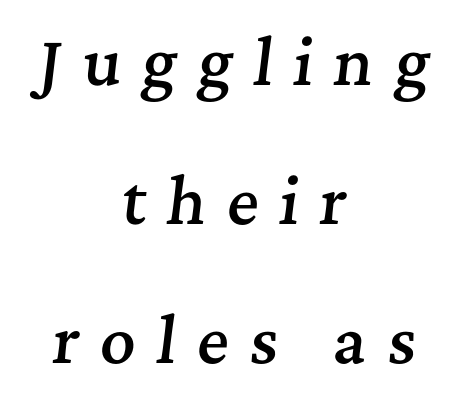
Q: Is the text bold? A: Semi-bold.
Q: Is the text italic (slanted)? A: Yes, it leans right by about 7 degrees.
Q: Is the typeface a serif or a sans-serif typeface? A: Serif.
Q: Is the text underlined? A: No.
Q: How is the paragraph aligned? A: Centered.
Q: Is the spacing between letters normal or unusually wide? A: Unusually wide.
Q: Is the spacing between lines tight, normal or loose? A: Loose.
Q: Width (condensed, normal, or wide)? A: Normal.
Q: Stroke contrast? A: Medium.
Q: x-height? A: Medium.
Q: Monospaced? A: No.
